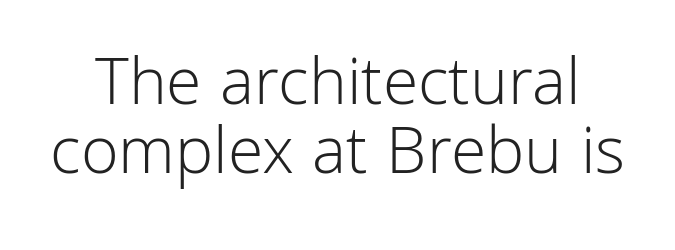
The image shows 69 px light sans-serif type, upright; set tight line spacing (1.0x), normal letter spacing, not underlined; low stroke contrast and a medium x-height.
